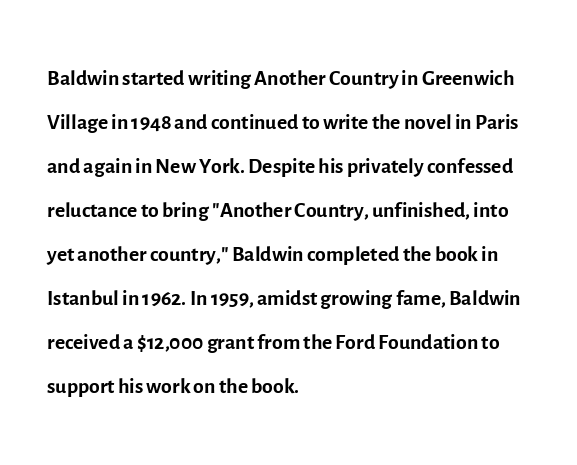
Q: Is the text bold? A: No.
Q: Is the text italic (slanted)? A: No, it is upright.
Q: Is the typeface a serif or a sans-serif typeface? A: Sans-serif.
Q: Is the text underlined? A: No.
Q: How is the paragraph aligned? A: Left-aligned.
Q: Is the spacing between letters normal or unusually wide? A: Normal.
Q: Is the spacing between lines tight, normal or loose? A: Normal.
Q: Width (condensed, normal, or wide)? A: Normal.
Q: x-height? A: Medium.
Q: Monospaced? A: No.
